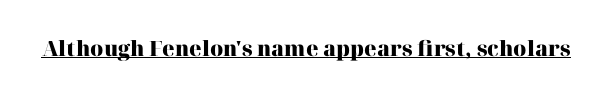
The image shows 21 px bold type, upright; set normal letter spacing, underlined.
